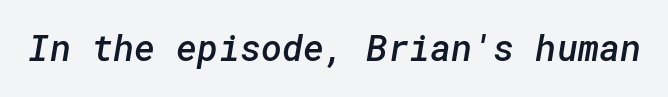
{"serif": "no", "bold": "semi", "weight": "semibold", "width": "normal", "stroke_contrast": "low", "x_height": "medium", "underline": "no", "letter_spacing": "normal", "letter_spacing_em": 0.0, "glyph_px": 36}
